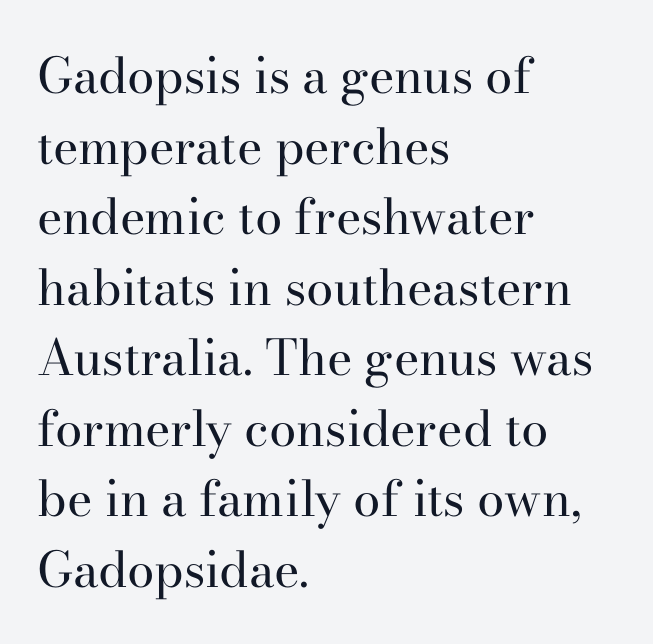
{"serif": "yes", "italic": "no", "bold": "no", "weight": "regular", "width": "normal", "stroke_contrast": "high", "x_height": "small", "monospaced": "no", "underline": "no", "align": "left", "line_spacing": "normal", "line_spacing_ratio": 1.44, "letter_spacing": "normal", "letter_spacing_em": 0.0, "glyph_px": 49}
